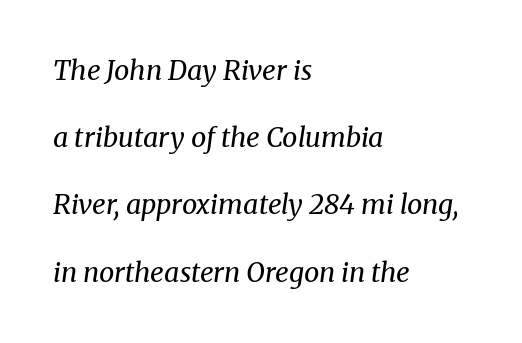
{"italic": "yes", "lean": "right", "slant_degrees": 8, "bold": "no", "underline": "no", "align": "left", "line_spacing": "loose", "line_spacing_ratio": 2.49, "letter_spacing": "normal", "letter_spacing_em": 0.0, "glyph_px": 27}
